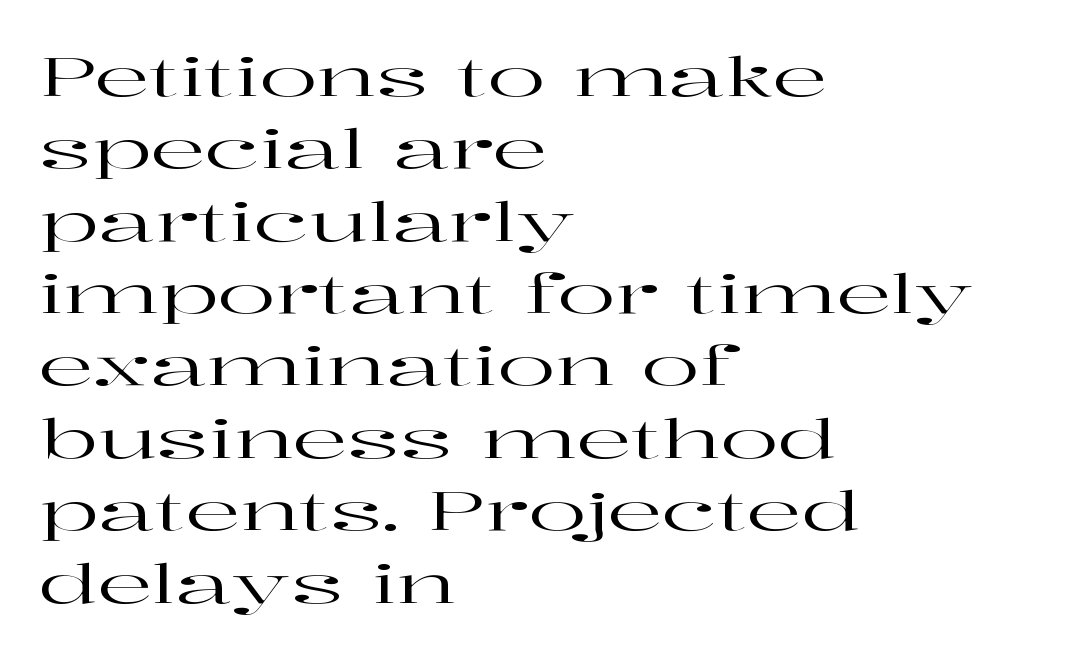
Q: Is the text italic (slanted)? A: No, it is upright.
Q: Is the typeface a serif or a sans-serif typeface? A: Serif.
Q: Is the text underlined? A: No.
Q: How is the paragraph aligned? A: Left-aligned.
Q: Is the spacing between letters normal or unusually wide? A: Normal.
Q: Is the spacing between lines tight, normal or loose? A: Normal.
Q: Width (condensed, normal, or wide)? A: Wide.
Q: Stroke contrast? A: High.
Q: x-height? A: Medium.
Q: Monospaced? A: No.
